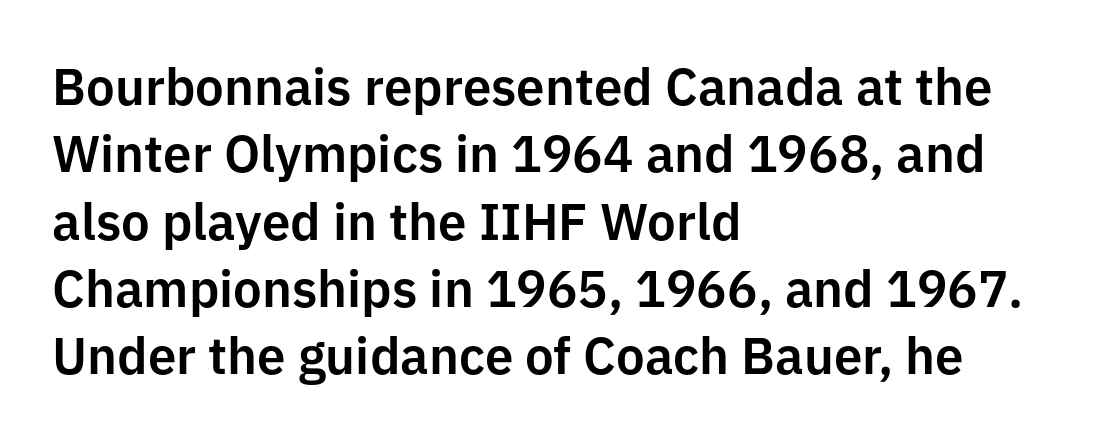
The image shows 51 px sans-serif type, upright; set left-aligned, normal line spacing (1.32x), normal letter spacing, not underlined; low stroke contrast and a medium x-height.
